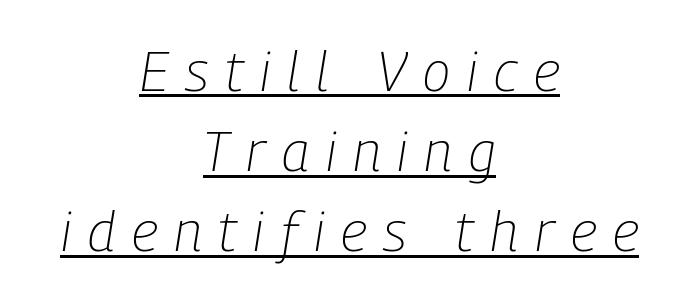
Note the varied advance widths — an 'i' is clearly narrower than an 'm'. Visually the block forms a symmetrical silhouette, jagged on both flanks. The rendering uses the underline text-decoration. This is not heavy type; no bold has been used. The face used here is rendered with a markedly widened letterfit. There's an unmistakable incline to the writing here.
